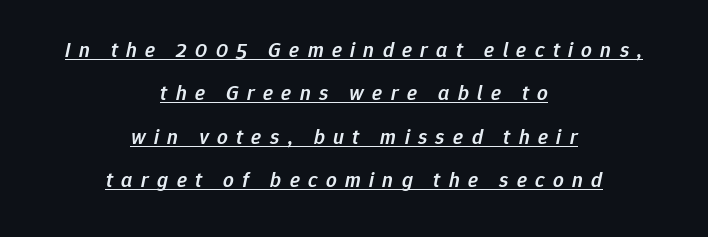
The image shows 21 px text type, italic (leaning right); set centered, loose line spacing (2.06x), unusually wide letter spacing (+0.4 em), underlined.
